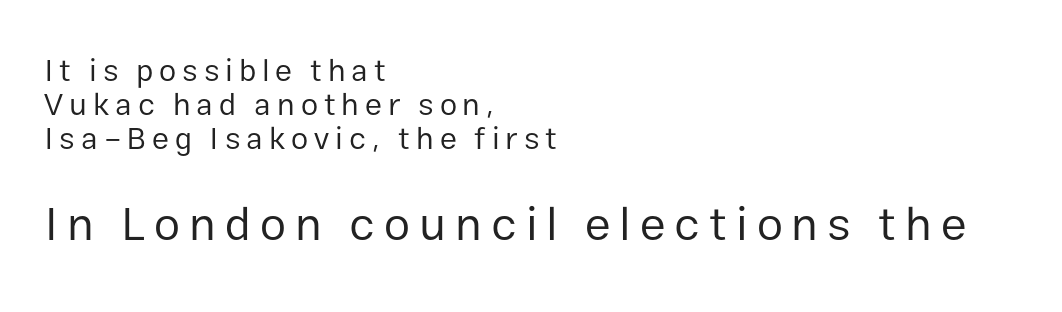
Regarding serifs, this sample does without them. These glyphs show unthickened strokes, regular width or finer. The lettering stays uniformly vertical, giving the passage a roman look. Lines of text with bare space underneath. If you squint, the bottom block still reads clearly — it's the larger of the two.
